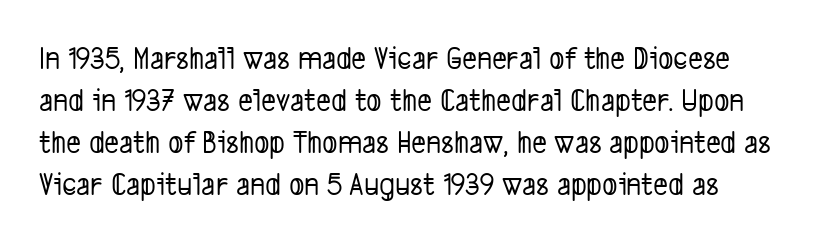
The image shows 32 px condensed sans-serif type; set normal line spacing (1.31x), normal letter spacing, not underlined; low stroke contrast and a medium x-height.
